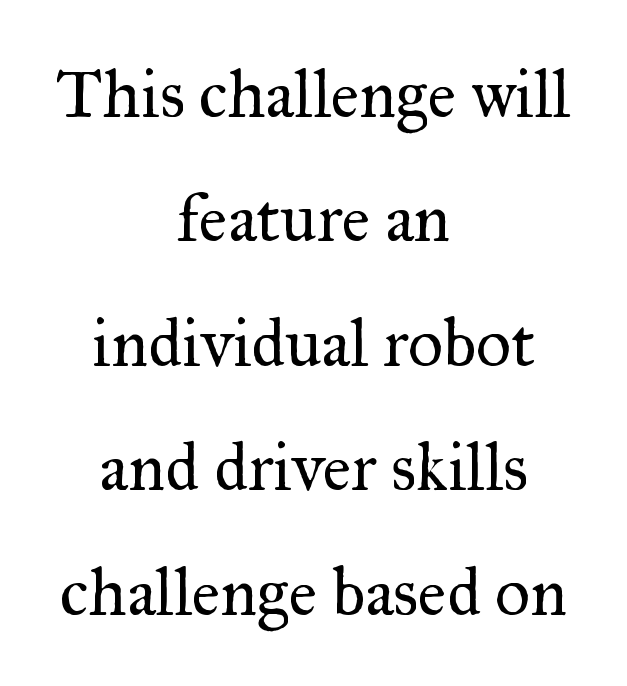
The image shows 68 px regular-weight serif type, upright; set centered, line spacing 1.83x, normal letter spacing, not underlined; medium stroke contrast and a small x-height.
